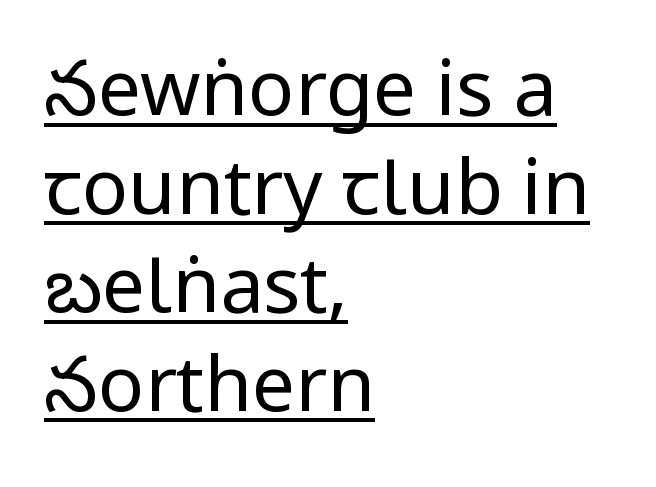
{"serif": "no", "italic": "no", "bold": "no", "weight": "regular", "width": "condensed", "stroke_contrast": "low", "x_height": "large", "monospaced": "no", "underline": "yes", "align": "left", "line_spacing": "normal", "line_spacing_ratio": 1.28, "letter_spacing": "normal", "letter_spacing_em": 0.0, "glyph_px": 77}
